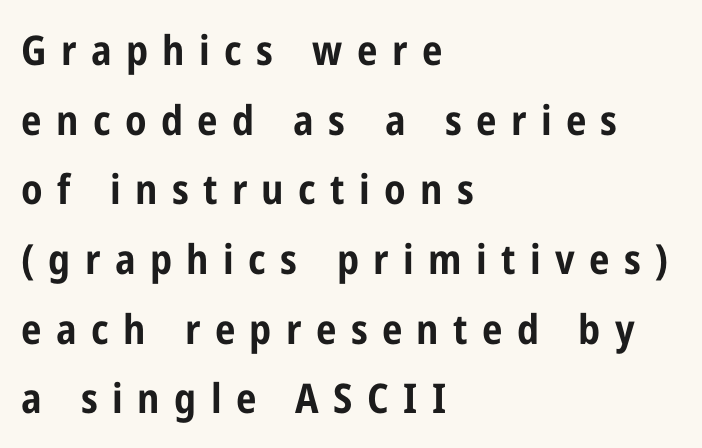
The image shows 41 px bold, condensed sans-serif type, upright; set left-aligned, normal line spacing (1.7x), unusually wide letter spacing (+0.35 em), not underlined; low stroke contrast and a medium x-height.
